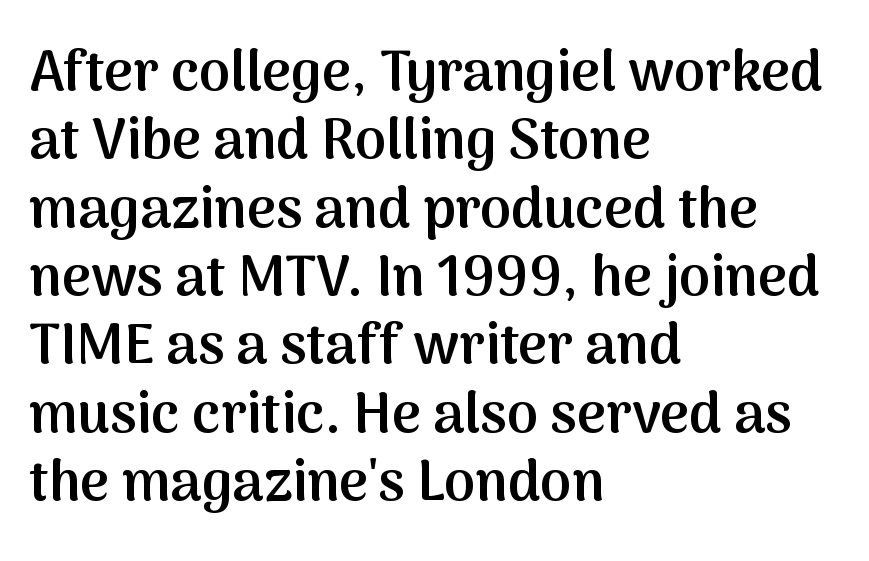
Q: Is the text bold? A: Semi-bold.
Q: Is the text italic (slanted)? A: No, it is upright.
Q: Is the typeface a serif or a sans-serif typeface? A: Sans-serif.
Q: Is the text underlined? A: No.
Q: How is the paragraph aligned? A: Left-aligned.
Q: Is the spacing between letters normal or unusually wide? A: Normal.
Q: Width (condensed, normal, or wide)? A: Normal.
Q: Stroke contrast? A: Medium.
Q: x-height? A: Medium.
Q: Monospaced? A: No.
